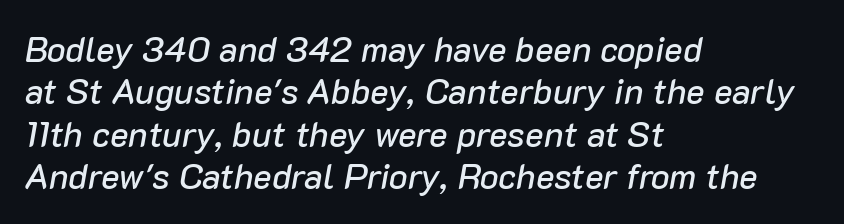
Q: Is the text italic (slanted)? A: Yes, it leans right by about 10 degrees.
Q: Is the text underlined? A: No.
Q: How is the paragraph aligned? A: Left-aligned.
Q: Is the spacing between letters normal or unusually wide? A: Normal.
Q: Width (condensed, normal, or wide)? A: Normal.
Q: Stroke contrast? A: Low.
Q: x-height? A: Medium.
Q: Monospaced? A: No.
